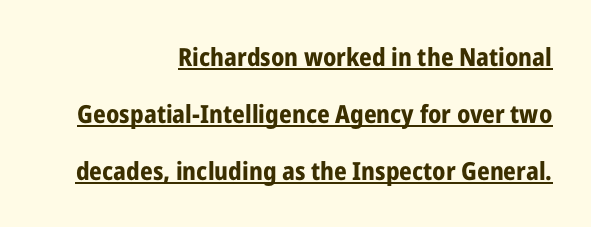
Q: Is the text bold? A: Yes.
Q: Is the text italic (slanted)? A: No, it is upright.
Q: Is the text underlined? A: Yes.
Q: How is the paragraph aligned? A: Right-aligned.
Q: Is the spacing between letters normal or unusually wide? A: Normal.
Q: Is the spacing between lines tight, normal or loose? A: Loose.
